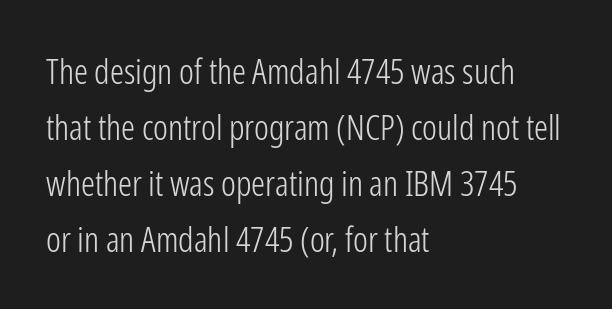
Q: Is the text bold? A: No.
Q: Is the text italic (slanted)? A: No, it is upright.
Q: Is the typeface a serif or a sans-serif typeface? A: Sans-serif.
Q: Is the text underlined? A: No.
Q: How is the paragraph aligned? A: Left-aligned.
Q: Is the spacing between letters normal or unusually wide? A: Normal.
Q: Is the spacing between lines tight, normal or loose? A: Normal.
Q: Width (condensed, normal, or wide)? A: Condensed.
Q: Stroke contrast? A: Low.
Q: x-height? A: Medium.
Q: Monospaced? A: No.
